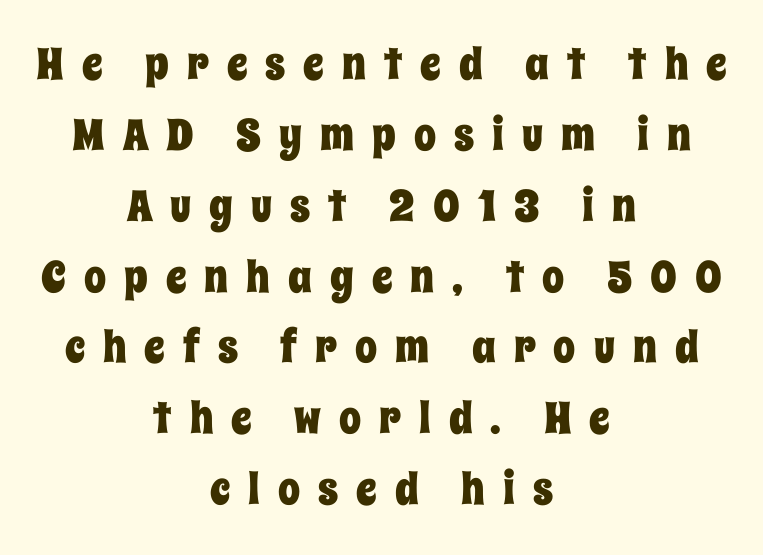
Someone cranked the tracking dial way up on this one. Evenly set lines give the paragraph a standard silhouette. Decoration check: the copy has no underline. Looks like regular typesetting: each glyph gets only the width it needs. Every character sits straight up, as roman type does. Line starts and ends both wander, symmetrically.
